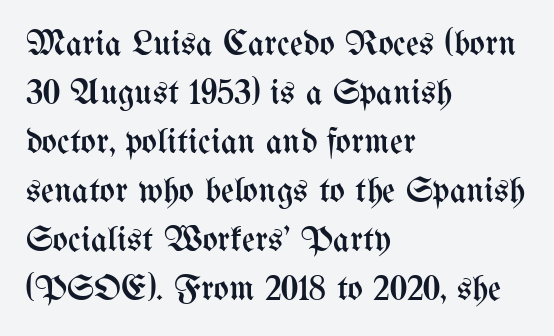
Q: Is the text bold? A: No.
Q: Is the text italic (slanted)? A: No, it is upright.
Q: Is the text underlined? A: No.
Q: How is the paragraph aligned? A: Left-aligned.
Q: Is the spacing between letters normal or unusually wide? A: Normal.
Q: Is the spacing between lines tight, normal or loose? A: Normal.
Q: Width (condensed, normal, or wide)? A: Condensed.
Q: Stroke contrast? A: Medium.
Q: x-height? A: Medium.
Q: Monospaced? A: No.
